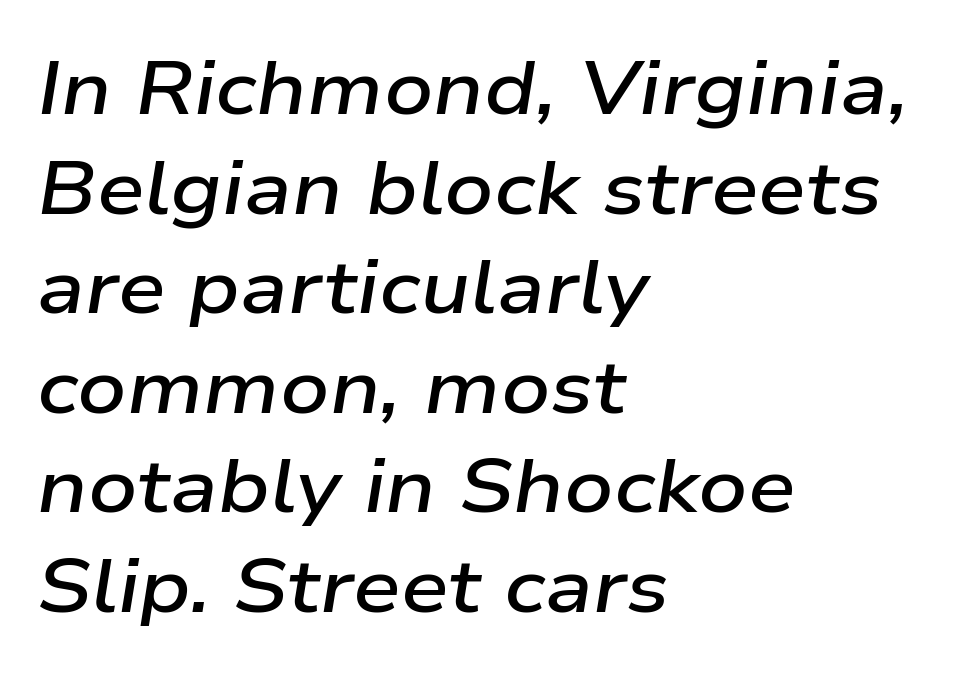
The image shows 76 px semibold, wide type, italic (leaning right); set left-aligned, normal line spacing (1.31x), normal letter spacing, not underlined; low stroke contrast and a medium x-height.
